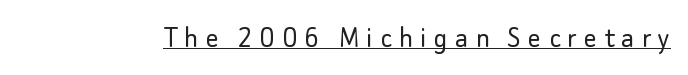
{"serif": "no", "italic": "no", "bold": "no", "weight": "light", "width": "normal", "stroke_contrast": "low", "x_height": "small", "monospaced": "no", "underline": "yes", "letter_spacing": "wide", "letter_spacing_em": 0.22, "glyph_px": 32}
